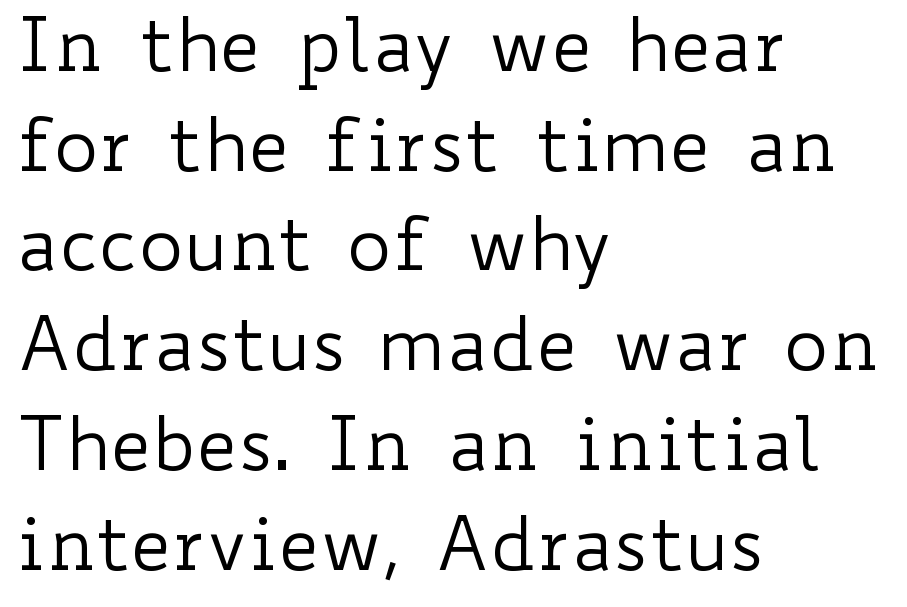
Here the glyphs are tracked normally, forming tight word shapes. This sample has the flowing, uneven cadence of proportional lettering. Successive baselines arrive at the customary interval. The type sits square on the baseline with zero lean. A bare baseline throughout the passage. Is the stroke heavy? The answer is a plain regular-or-lighter.
